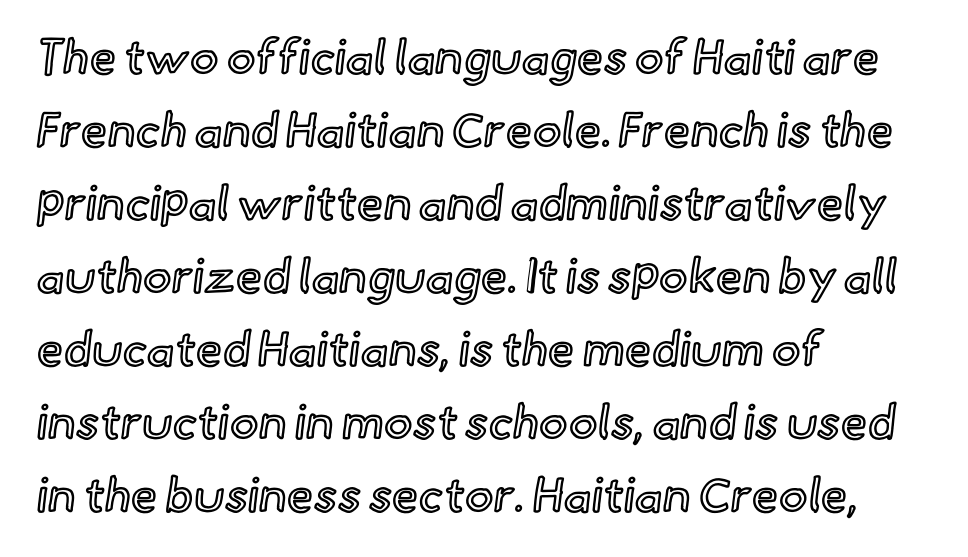
The image shows 48 px text type; set left-aligned, normal line spacing (1.52x), normal letter spacing, not underlined; a small x-height.
